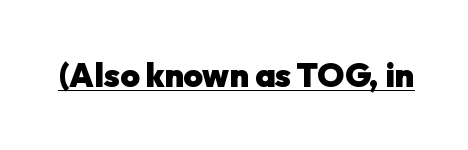
The image shows 33 px heavy sans-serif type, upright; set normal letter spacing, underlined; low stroke contrast and a medium x-height.
